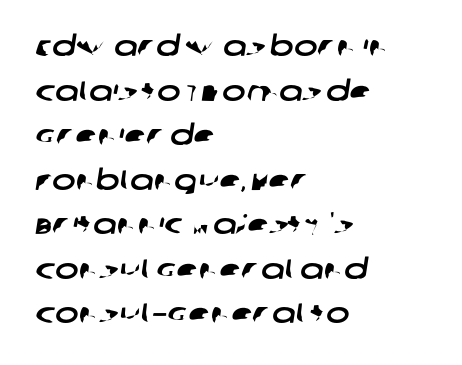
{"serif": "no", "width": "wide", "stroke_contrast": "low", "x_height": "large", "monospaced": "no", "underline": "no", "align": "left", "line_spacing": "normal", "line_spacing_ratio": 1.59, "letter_spacing": "normal", "letter_spacing_em": 0.0, "glyph_px": 28}
